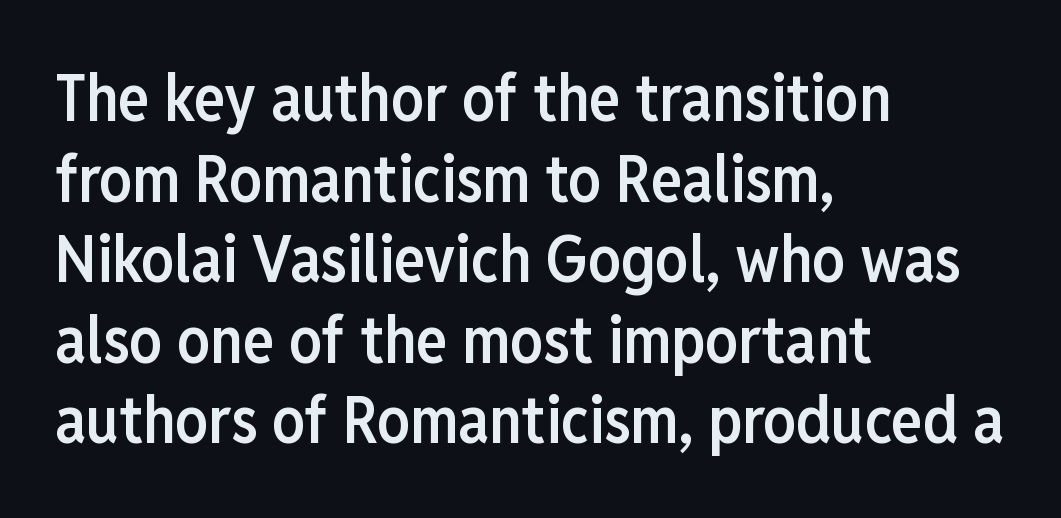
The image shows 65 px semibold, condensed sans-serif type, upright; set left-aligned, line spacing 1.24x, normal letter spacing, not underlined; low stroke contrast and a medium x-height.
